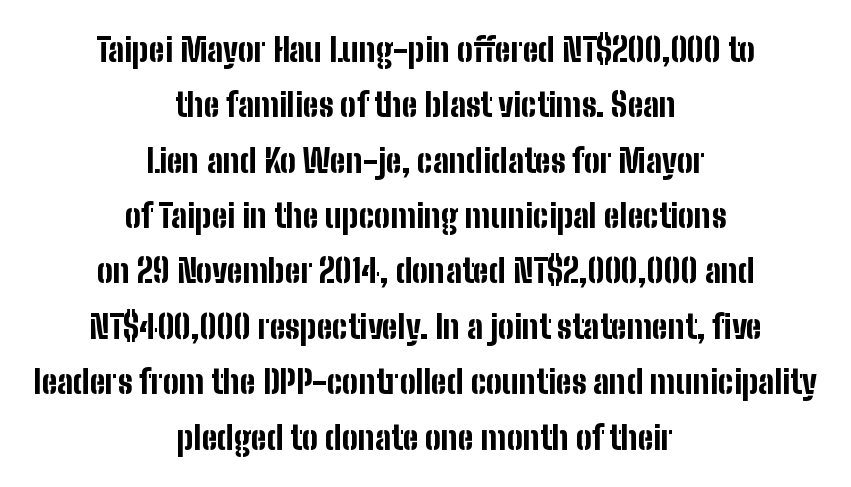
The image shows 32 px bold, condensed sans-serif type, upright; set centered, line spacing 1.73x, normal letter spacing, not underlined; low stroke contrast and a medium x-height.
